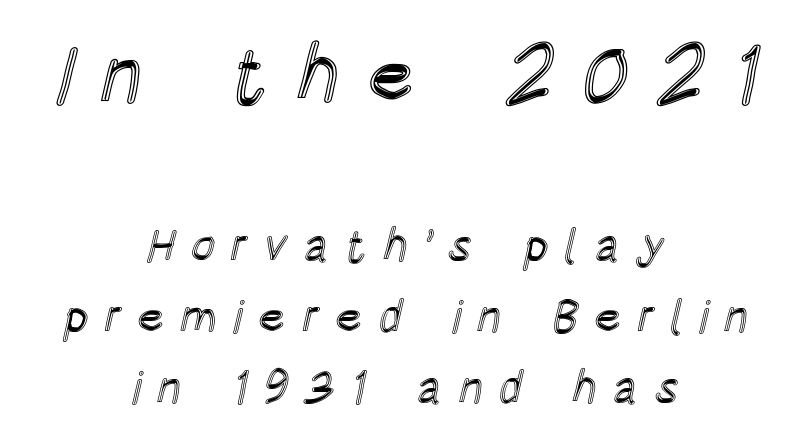
Block one is the big one; block two sits smaller underneath. Proportional: the letters do not fall into vertical columns. Someone cranked the tracking dial way up on this one. Underline: absent.
